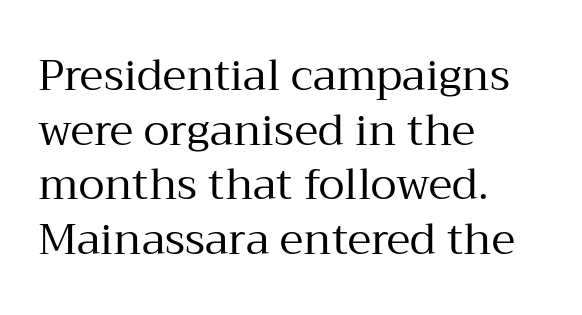
Q: Is the text bold? A: No.
Q: Is the text italic (slanted)? A: No, it is upright.
Q: Is the typeface a serif or a sans-serif typeface? A: Serif.
Q: Is the text underlined? A: No.
Q: How is the paragraph aligned? A: Left-aligned.
Q: Is the spacing between letters normal or unusually wide? A: Normal.
Q: Is the spacing between lines tight, normal or loose? A: Normal.
Q: Width (condensed, normal, or wide)? A: Normal.
Q: Stroke contrast? A: Medium.
Q: x-height? A: Medium.
Q: Monospaced? A: No.
